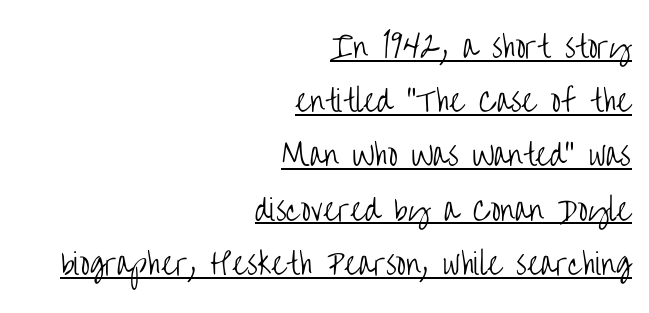
Default kerning and tracking; the words read as compact shapes. The typeface has the unassuming heft of standard copy or less. Caption: lettering with a line underneath. The ragged edge is on the left, which tells us the setting is flush right.
